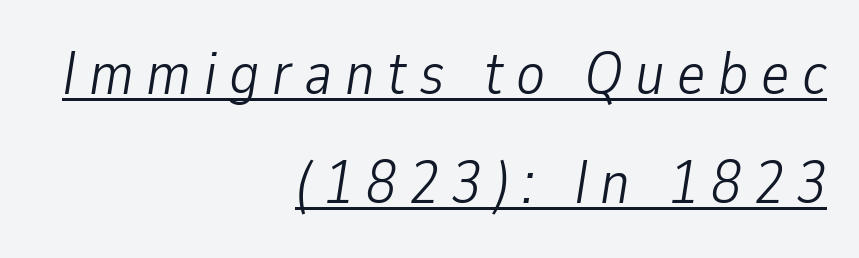
Q: Is the text bold? A: No.
Q: Is the text italic (slanted)? A: Yes, it leans right by about 9 degrees.
Q: Is the text underlined? A: Yes.
Q: How is the paragraph aligned? A: Right-aligned.
Q: Is the spacing between letters normal or unusually wide? A: Unusually wide.
Q: Width (condensed, normal, or wide)? A: Condensed.
Q: Stroke contrast? A: Low.
Q: x-height? A: Medium.
Q: Monospaced? A: No.
